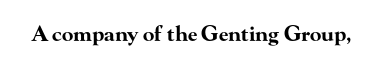
{"italic": "no", "bold": "yes", "underline": "no", "letter_spacing": "normal", "letter_spacing_em": 0.0, "glyph_px": 21}
